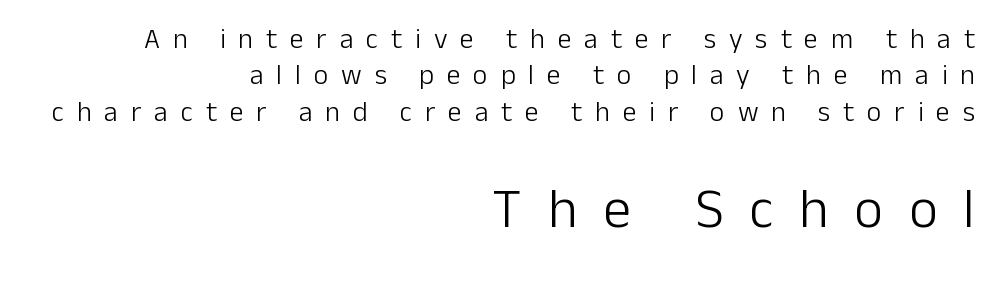
Q: Is the text bold? A: No.
Q: Is the text italic (slanted)? A: No, it is upright.
Q: Is the typeface a serif or a sans-serif typeface? A: Sans-serif.
Q: Is the text underlined? A: No.
Q: How is the paragraph aligned? A: Right-aligned.
Q: Is the spacing between letters normal or unusually wide? A: Unusually wide.
Q: Is the spacing between lines tight, normal or loose? A: Normal.
Q: Which block of text is set in a larger size, the first (top) or the second (bottom)? A: The second (bottom) one.
Q: Width (condensed, normal, or wide)? A: Normal.
Q: Stroke contrast? A: Low.
Q: x-height? A: Medium.
Q: Monospaced? A: No.
